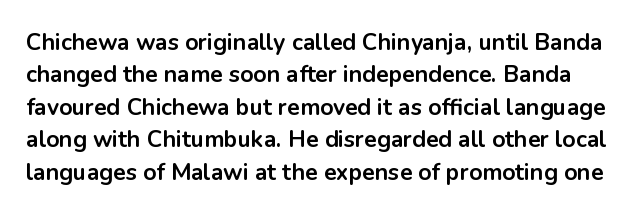
{"italic": "no", "bold": "yes", "underline": "no", "line_spacing": "normal", "line_spacing_ratio": 1.41, "letter_spacing": "normal", "letter_spacing_em": 0.0, "glyph_px": 23}
